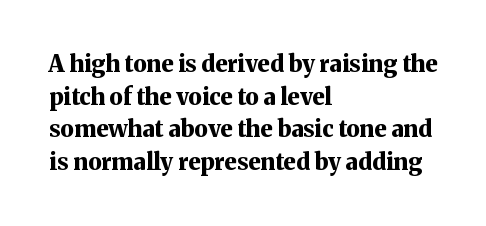
{"italic": "no", "bold": "yes", "underline": "no", "align": "left", "line_spacing": "normal", "line_spacing_ratio": 1.42, "letter_spacing": "normal", "letter_spacing_em": 0.0, "glyph_px": 23}
